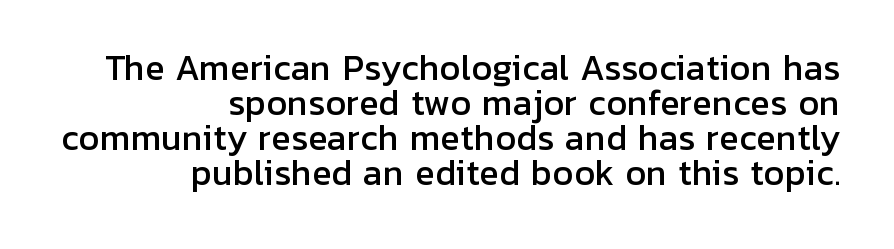
The line-height multiplier appears low, near solid setting. Check the space under the baseline: it is left empty. This rendering leaves character spacing at its baseline value. Unlike a traditional serif, this face leaves its strokes unadorned.
